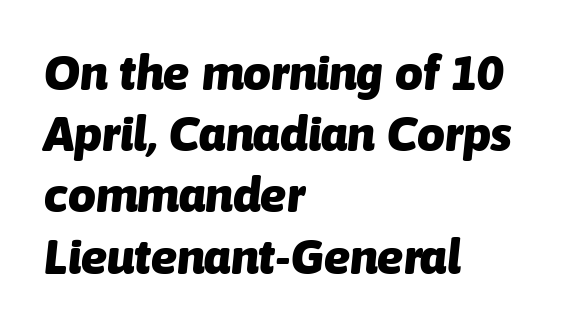
This sample has the flowing, uneven cadence of proportional lettering. A typesetter would call this leading conventional body-copy spacing. Notice how the stems are inclined rather than vertical — that's the hallmark of italics. The space beneath each line is pristine and unruled. Words appear dense and cohesive because spacing is normal. The ragged edge is on the right, which tells us the setting is flush left.
